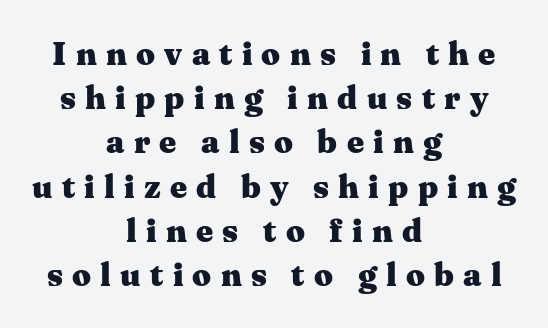
One-word summary of the alignment: center. Here the designer chose a conventional face with non-uniform glyph widths. Does extra space separate the letters? Yes, quite a lot of it. What kind of face is this? One with serifs. If you drew a line through each stem, it would be perfectly vertical.
